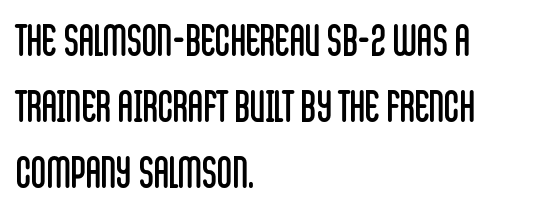
{"serif": "no", "italic": "no", "bold": "no", "weight": "regular", "width": "condensed", "stroke_contrast": "low", "x_height": "large", "monospaced": "no", "underline": "no", "align": "left", "line_spacing": "normal", "line_spacing_ratio": 1.57, "letter_spacing": "normal", "letter_spacing_em": 0.0, "glyph_px": 42}
